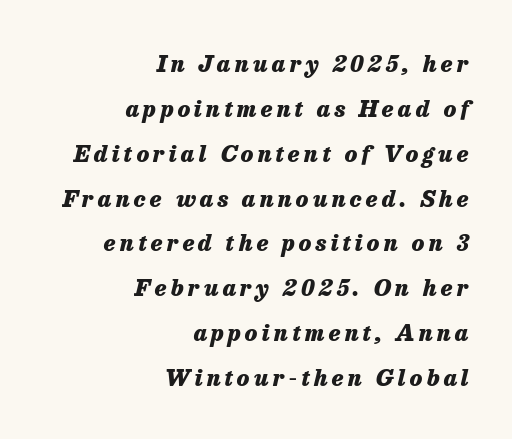
The image shows 23 px bold type, italic (leaning right); set right-aligned, loose line spacing (1.95x), not underlined.
